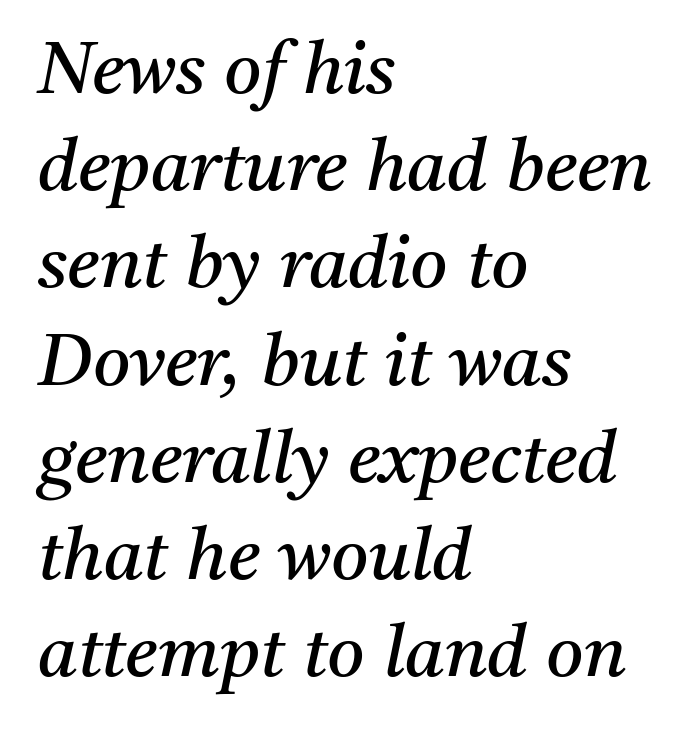
{"serif": "yes", "italic": "yes", "lean": "right", "slant_degrees": 11, "bold": "no", "weight": "regular", "width": "normal", "stroke_contrast": "medium", "x_height": "medium", "monospaced": "no", "underline": "no", "align": "left", "line_spacing": "normal", "line_spacing_ratio": 1.35, "letter_spacing": "normal", "letter_spacing_em": 0.0, "glyph_px": 72}
